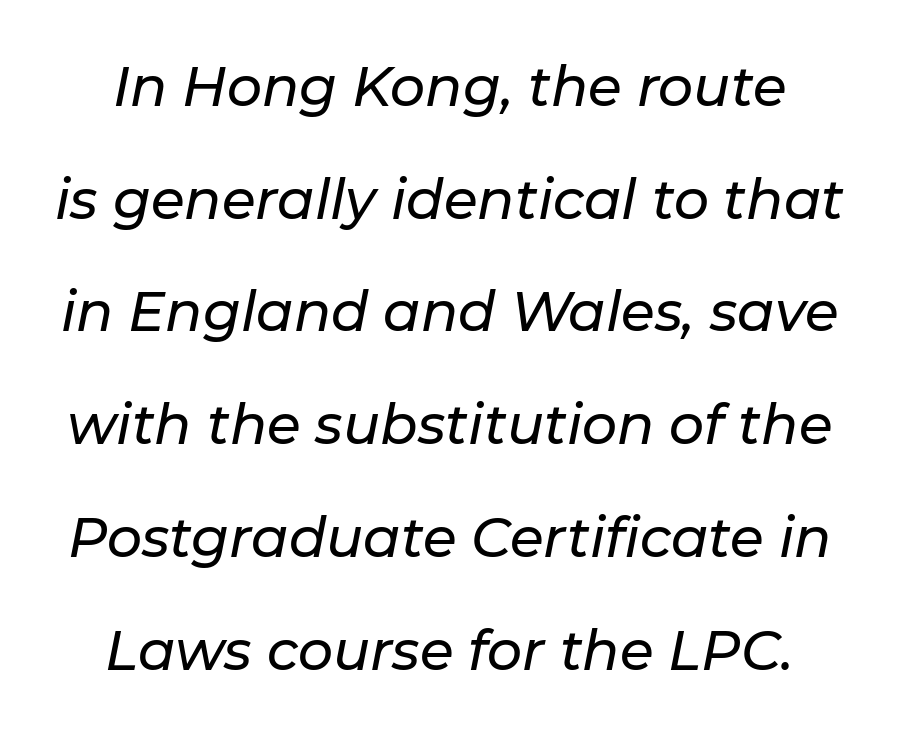
Interline gaps are noticeably wide in this sample. The face used here is proportionally spaced, like ordinary book or web type. Nobody touched the tracking dial on this one. Has an underline been added? It has not. A typesetter would mark this as italic.
